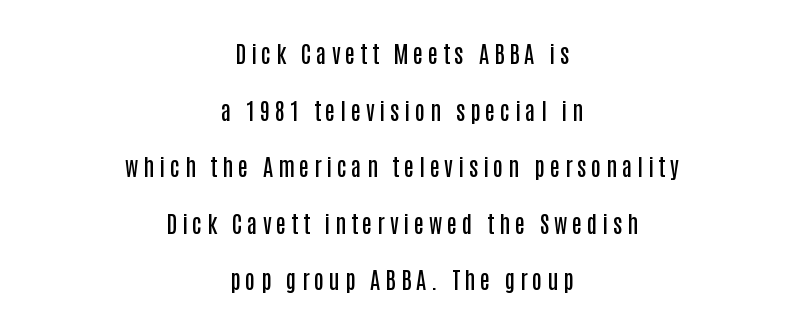
Q: Is the text bold? A: Semi-bold.
Q: Is the text italic (slanted)? A: No, it is upright.
Q: Is the text underlined? A: No.
Q: How is the paragraph aligned? A: Centered.
Q: Is the spacing between letters normal or unusually wide? A: Unusually wide.
Q: Is the spacing between lines tight, normal or loose? A: Loose.
